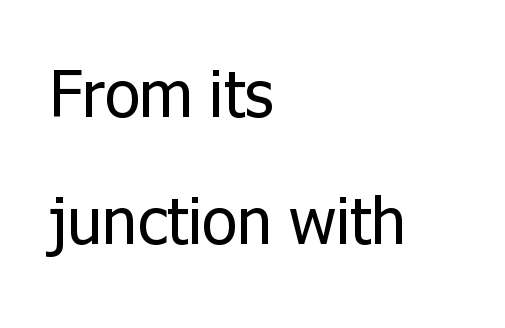
{"serif": "no", "italic": "no", "bold": "no", "weight": "regular", "width": "normal", "stroke_contrast": "low", "x_height": "medium", "monospaced": "no", "underline": "no", "align": "left", "line_spacing": "loose", "line_spacing_ratio": 1.95, "letter_spacing": "normal", "letter_spacing_em": 0.0, "glyph_px": 65}
